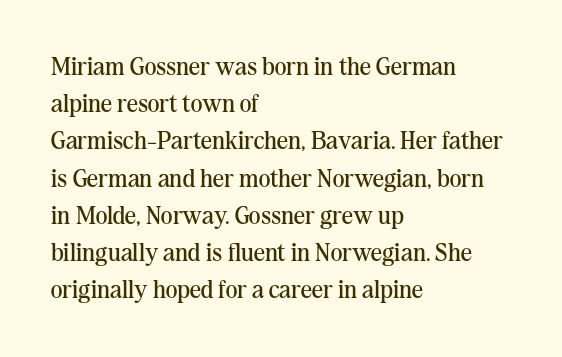
Each new line begins a customary step beneath the previous one. In CSS terms this would be text-align: left. Every character sits straight up, as roman type does. Inter-character spacing is left at the font's built-in metrics.
